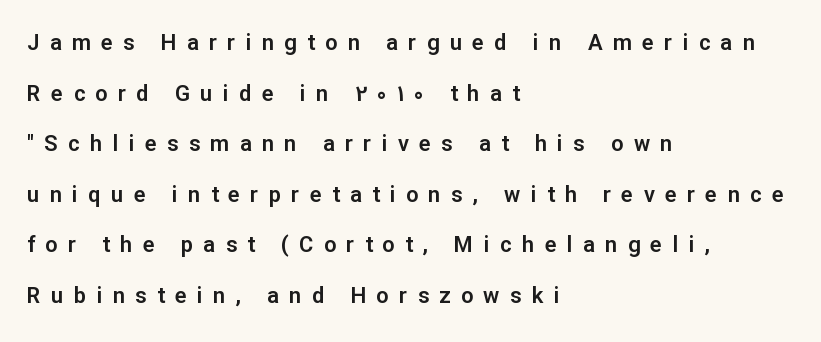
The image shows 22 px text type, upright; set left-aligned, loose line spacing (2.3x), unusually wide letter spacing (+0.47 em), not underlined.
